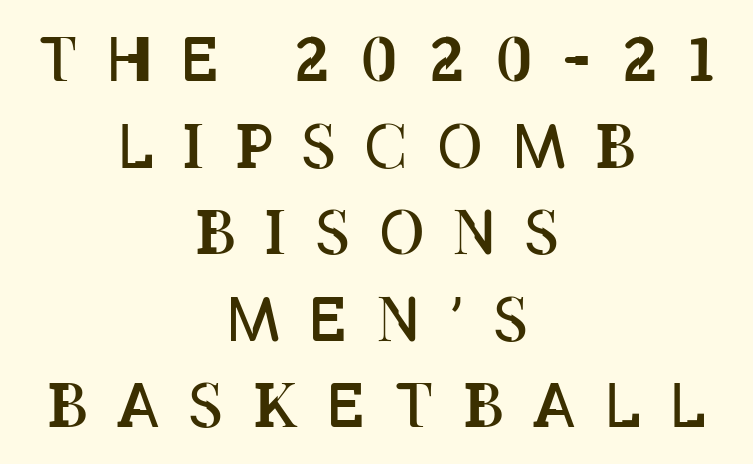
The image shows 61 px regular-weight, condensed type, upright; set centered, normal line spacing (1.42x), unusually wide letter spacing (+0.49 em), not underlined; low stroke contrast and a large x-height.
